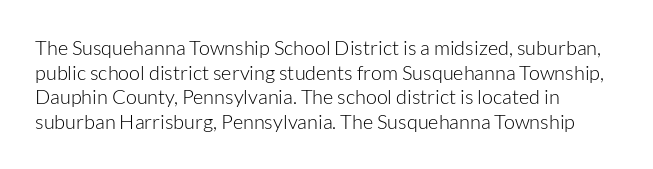
Q: Is the text bold? A: No.
Q: Is the text italic (slanted)? A: No, it is upright.
Q: Is the text underlined? A: No.
Q: How is the paragraph aligned? A: Left-aligned.
Q: Is the spacing between letters normal or unusually wide? A: Normal.
